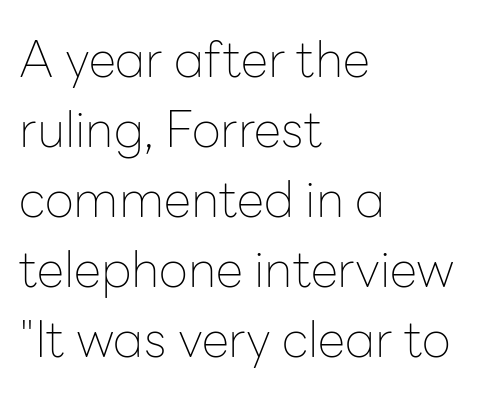
Q: Is the text bold? A: No.
Q: Is the text italic (slanted)? A: No, it is upright.
Q: Is the typeface a serif or a sans-serif typeface? A: Sans-serif.
Q: Is the text underlined? A: No.
Q: How is the paragraph aligned? A: Left-aligned.
Q: Is the spacing between letters normal or unusually wide? A: Normal.
Q: Is the spacing between lines tight, normal or loose? A: Normal.
Q: Width (condensed, normal, or wide)? A: Normal.
Q: Stroke contrast? A: Low.
Q: x-height? A: Medium.
Q: Monospaced? A: No.
